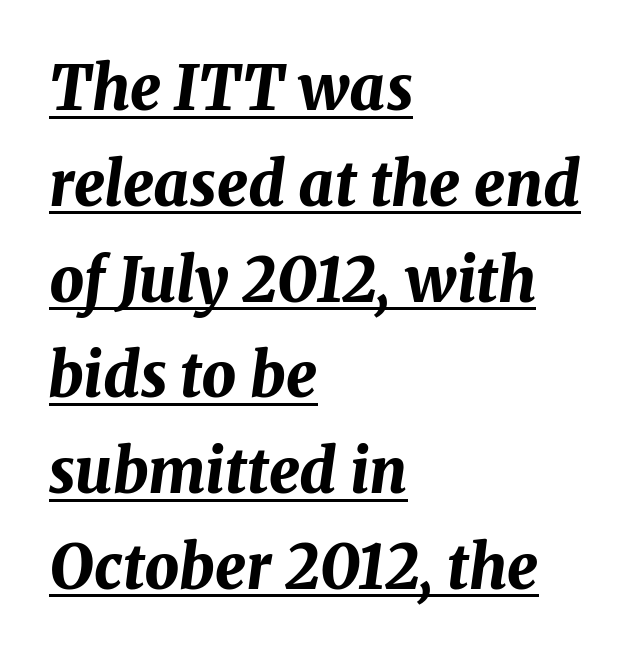
{"italic": "yes", "lean": "right", "slant_degrees": 8, "bold": "yes", "weight": "bold", "width": "normal", "stroke_contrast": "medium", "x_height": "medium", "monospaced": "no", "underline": "yes", "align": "left", "line_spacing": "normal", "line_spacing_ratio": 1.57, "letter_spacing": "normal", "letter_spacing_em": 0.0, "glyph_px": 61}
